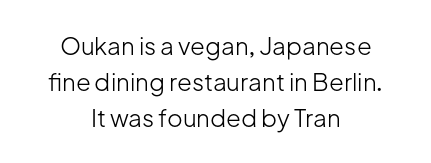
Q: Is the text bold? A: No.
Q: Is the text italic (slanted)? A: No, it is upright.
Q: Is the text underlined? A: No.
Q: How is the paragraph aligned? A: Centered.
Q: Is the spacing between letters normal or unusually wide? A: Normal.
Q: Is the spacing between lines tight, normal or loose? A: Normal.
